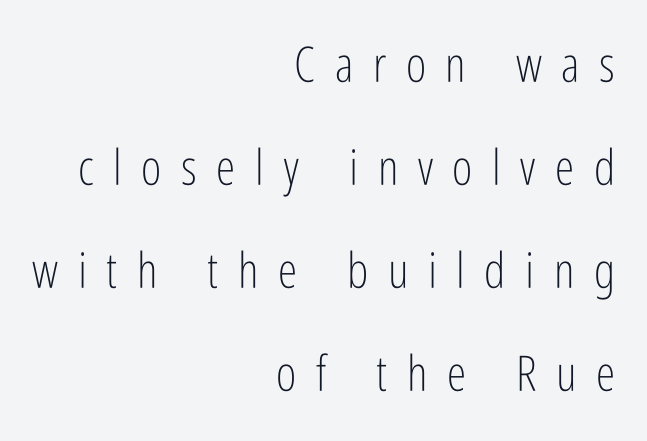
Q: Is the text bold? A: No.
Q: Is the text italic (slanted)? A: No, it is upright.
Q: Is the typeface a serif or a sans-serif typeface? A: Sans-serif.
Q: Is the text underlined? A: No.
Q: How is the paragraph aligned? A: Right-aligned.
Q: Is the spacing between letters normal or unusually wide? A: Unusually wide.
Q: Is the spacing between lines tight, normal or loose? A: Loose.
Q: Width (condensed, normal, or wide)? A: Condensed.
Q: Stroke contrast? A: Low.
Q: x-height? A: Medium.
Q: Monospaced? A: No.
